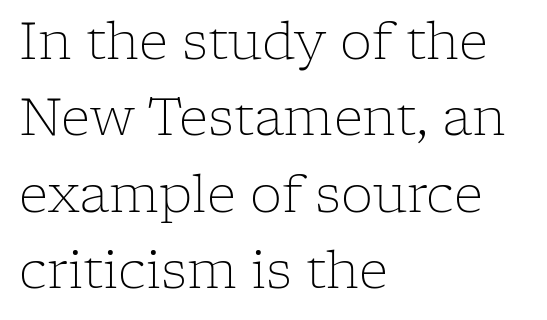
The image shows 51 px light serif type, upright; set left-aligned, normal line spacing (1.5x), normal letter spacing, not underlined; low stroke contrast and a medium x-height.
